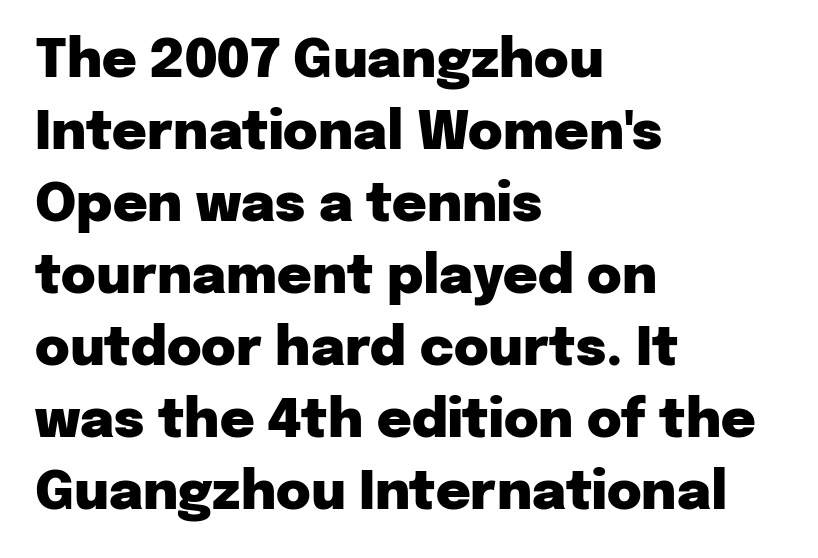
Q: Is the text bold? A: Yes.
Q: Is the text italic (slanted)? A: No, it is upright.
Q: Is the typeface a serif or a sans-serif typeface? A: Sans-serif.
Q: Is the text underlined? A: No.
Q: How is the paragraph aligned? A: Left-aligned.
Q: Is the spacing between letters normal or unusually wide? A: Normal.
Q: Is the spacing between lines tight, normal or loose? A: Normal.
Q: Width (condensed, normal, or wide)? A: Normal.
Q: Stroke contrast? A: Low.
Q: x-height? A: Medium.
Q: Monospaced? A: No.
